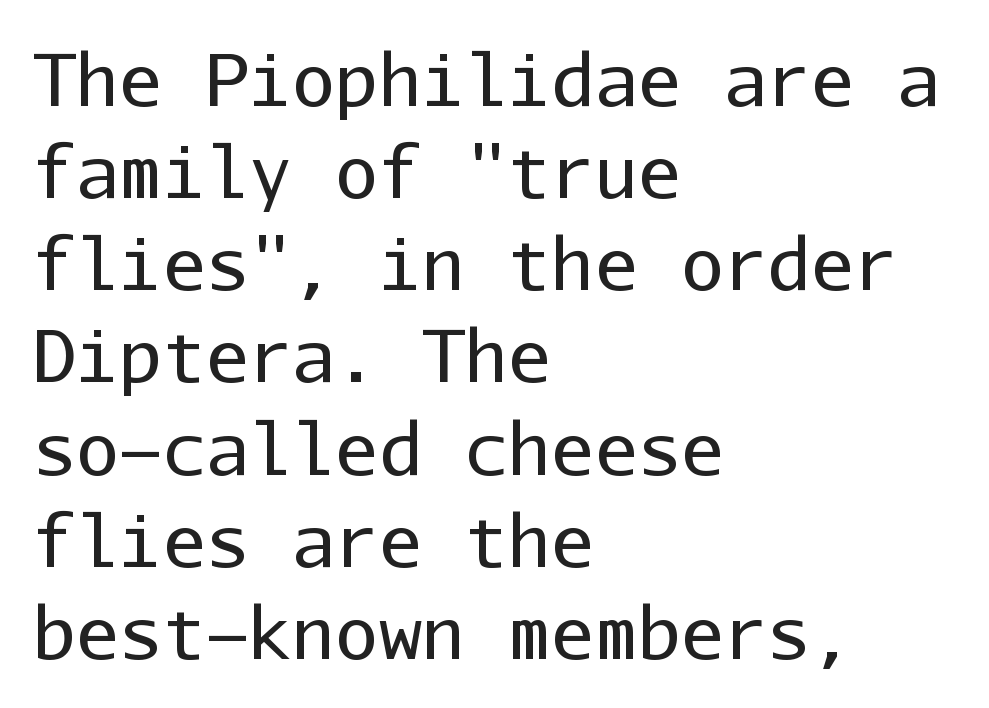
Monospaced: the letters line up in strict vertical columns. Unlike a traditional serif, this face leaves its strokes unadorned. The text block is weighted toward the left margin, trailing off unevenly rightward. No extra tracking has been applied to these lines.
